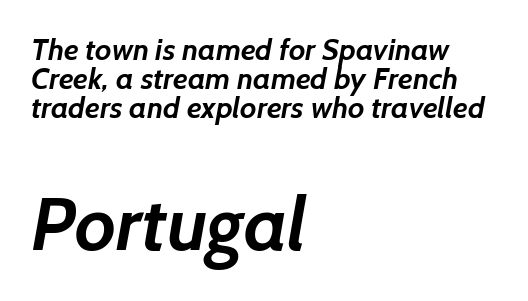
Regarding serifs, this sample does without them. The glyphs are unaccompanied by any horizontal stroke below them. Caption: upper text group reduced, lower text group enlarged. A typesetter would call this leading minimal, almost set solid.
